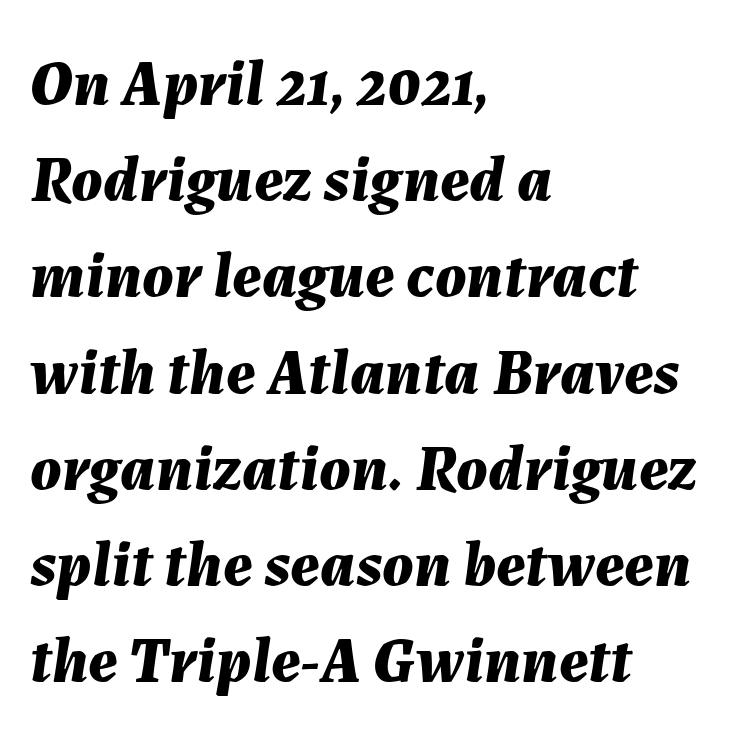
Q: Is the text bold? A: Yes.
Q: Is the text italic (slanted)? A: Yes, it leans right by about 7 degrees.
Q: Is the text underlined? A: No.
Q: How is the paragraph aligned? A: Left-aligned.
Q: Is the spacing between letters normal or unusually wide? A: Normal.
Q: Is the spacing between lines tight, normal or loose? A: Normal.
Q: Width (condensed, normal, or wide)? A: Normal.
Q: Stroke contrast? A: Medium.
Q: x-height? A: Medium.
Q: Monospaced? A: No.
